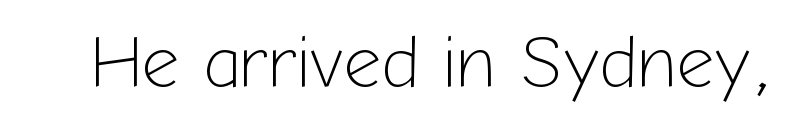
The image shows 74 px light sans-serif type, upright; set normal letter spacing, not underlined; low stroke contrast and a medium x-height.
